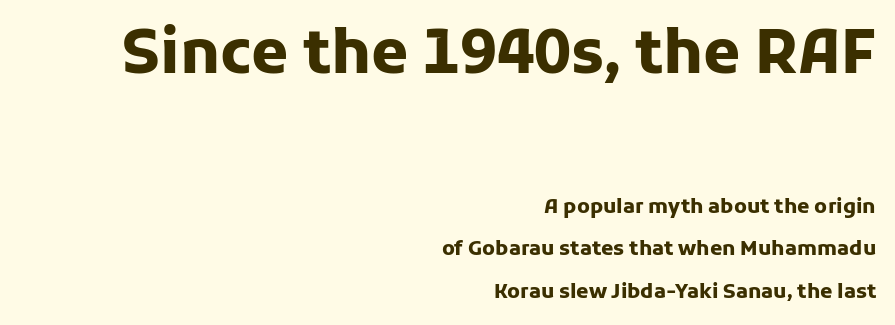
{"serif": "no", "italic": "no", "bold": "yes", "weight": "heavy", "width": "normal", "stroke_contrast": "low", "x_height": "medium", "monospaced": "no", "underline": "no", "align": "right", "line_spacing": "loose", "line_spacing_ratio": 2.13, "letter_spacing": "normal", "letter_spacing_em": 0.0, "larger_block": "first", "size_ratio": 3.0, "glyph_px": 60}
